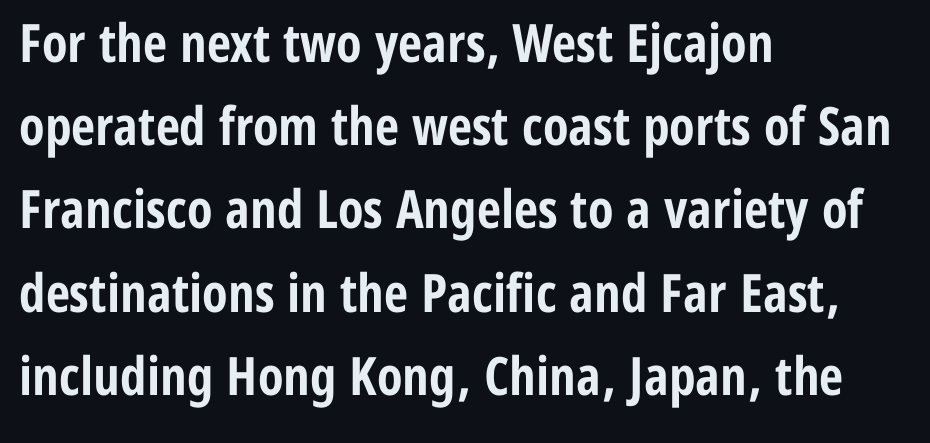
{"serif": "no", "italic": "no", "bold": "yes", "weight": "bold", "width": "condensed", "stroke_contrast": "low", "x_height": "medium", "monospaced": "no", "underline": "no", "align": "left", "line_spacing": "normal", "line_spacing_ratio": 1.57, "letter_spacing": "normal", "letter_spacing_em": 0.0, "glyph_px": 53}
